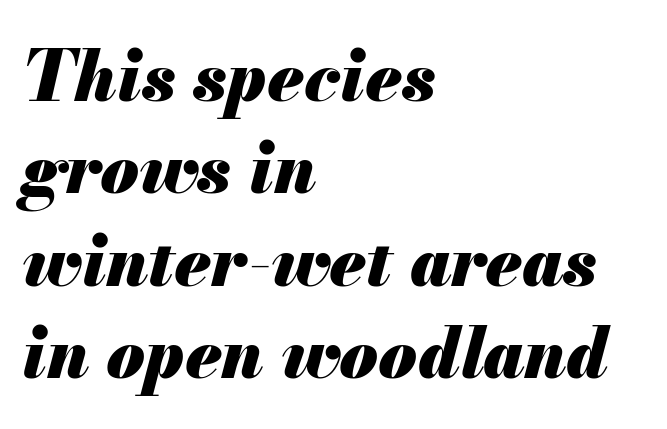
The image shows 70 px heavy type, italic (leaning right); set left-aligned, normal line spacing (1.32x), normal letter spacing, not underlined; medium stroke contrast and a small x-height.
